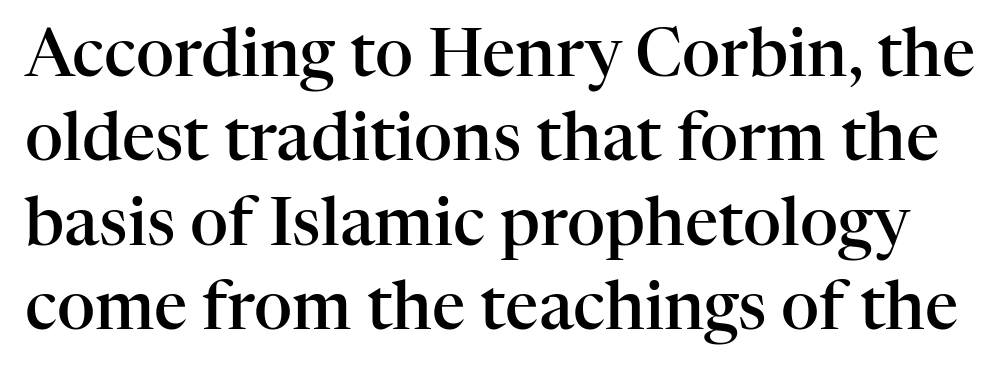
Q: Is the text bold? A: Semi-bold.
Q: Is the text italic (slanted)? A: No, it is upright.
Q: Is the typeface a serif or a sans-serif typeface? A: Serif.
Q: Is the text underlined? A: No.
Q: Is the spacing between letters normal or unusually wide? A: Normal.
Q: Is the spacing between lines tight, normal or loose? A: Normal.
Q: Width (condensed, normal, or wide)? A: Normal.
Q: Stroke contrast? A: High.
Q: x-height? A: Medium.
Q: Monospaced? A: No.
